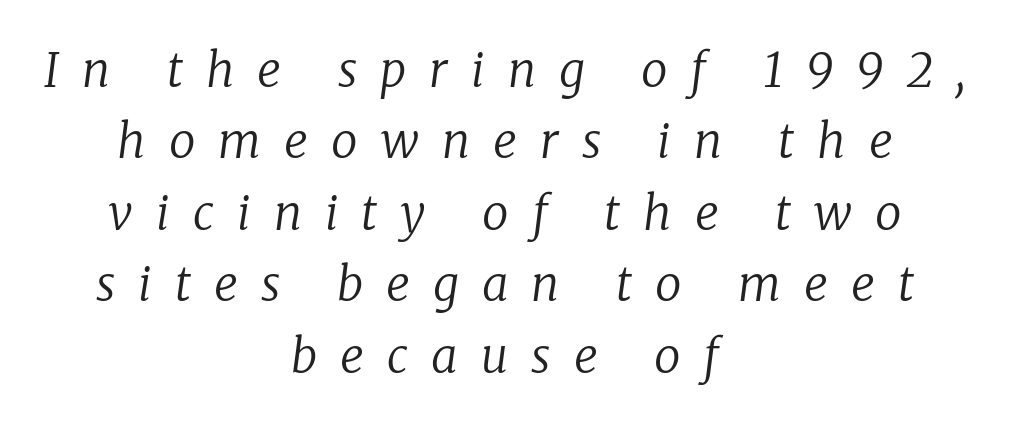
Neither beginnings nor endings align; midpoints do. The font family rendered here belongs to the serif group. What stands out about the letter spacing? Its width — letters are far apart. Regarding leading, the lines here are spaced in the standard way. This is not heavy type; no bold has been used. You could not count columns in this text — the font is proportionally spaced.
